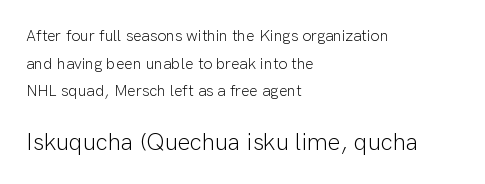
{"italic": "no", "bold": "no", "underline": "no", "align": "left", "line_spacing_ratio": 1.72, "letter_spacing": "normal", "letter_spacing_em": 0.0, "larger_block": "second", "size_ratio": 1.5, "glyph_px": 24}
